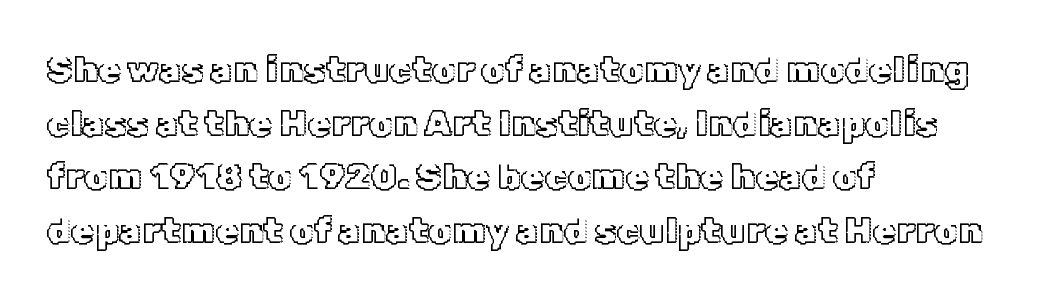
Q: Is the text italic (slanted)? A: No, it is upright.
Q: Is the text underlined? A: No.
Q: How is the paragraph aligned? A: Left-aligned.
Q: Is the spacing between letters normal or unusually wide? A: Normal.
Q: Is the spacing between lines tight, normal or loose? A: Normal.
Q: Width (condensed, normal, or wide)? A: Normal.
Q: x-height? A: Medium.
Q: Monospaced? A: No.
